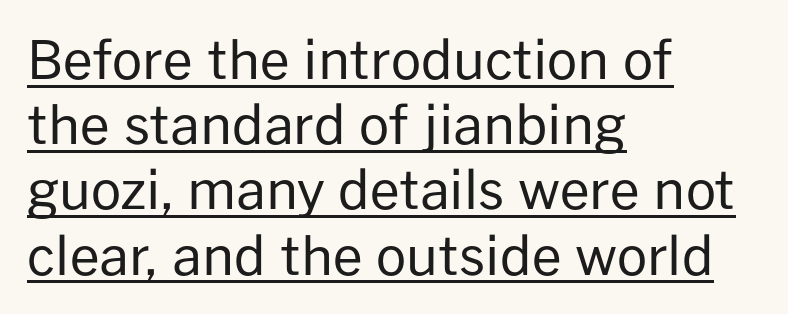
{"serif": "no", "italic": "no", "bold": "no", "weight": "regular", "width": "normal", "stroke_contrast": "low", "x_height": "medium", "monospaced": "no", "underline": "yes", "align": "left", "line_spacing_ratio": 1.23, "letter_spacing": "normal", "letter_spacing_em": 0.0, "glyph_px": 53}
